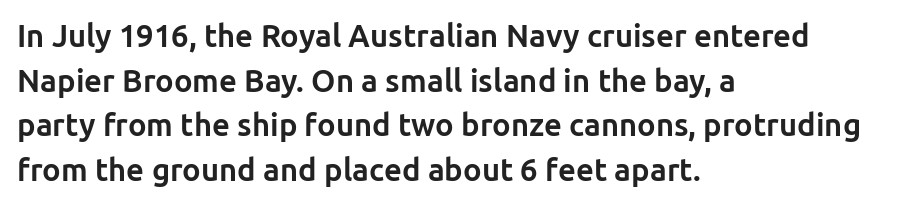
The image shows 31 px bold sans-serif type, upright; set left-aligned, normal line spacing (1.44x), normal letter spacing, not underlined; low stroke contrast and a medium x-height.
